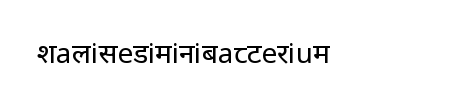
The image shows 28 px regular-weight sans-serif type, upright; set normal letter spacing, not underlined; low stroke contrast and a medium x-height.
